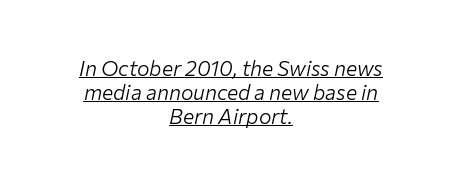
The rendering keeps characters at their native spacing. The cut favours lightness, reaching ordinary text weight at its darkest. Line starts and ends both wander, symmetrically. Looks like someone drew a line under every word here. The block of text is dense from top to bottom, with scant space between rows. Emphasis-style slanted type is in use.
